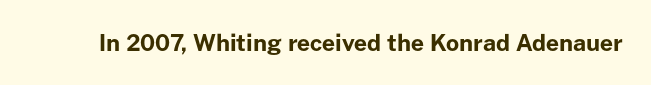
The image shows 23 px bold type, upright; set normal letter spacing, not underlined.
